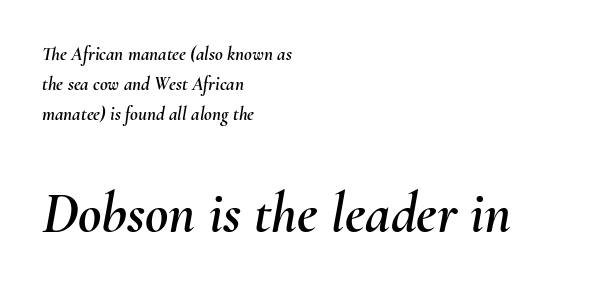
{"italic": "yes", "lean": "right", "slant_degrees": 10, "width": "normal", "stroke_contrast": "medium", "x_height": "small", "monospaced": "no", "underline": "no", "align": "left", "line_spacing": "normal", "line_spacing_ratio": 1.58, "letter_spacing": "normal", "letter_spacing_em": 0.0, "larger_block": "second", "size_ratio": 3.0, "glyph_px": 57}
